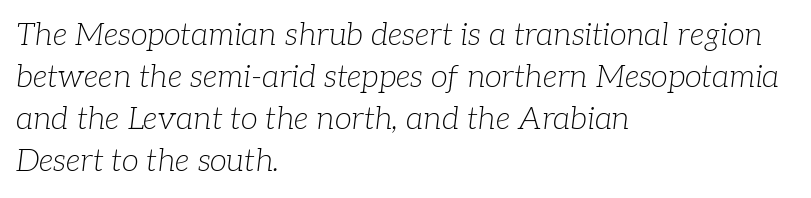
The image shows 31 px light serif type, italic (leaning right); set left-aligned, normal line spacing (1.36x), normal letter spacing, not underlined; low stroke contrast and a medium x-height.
